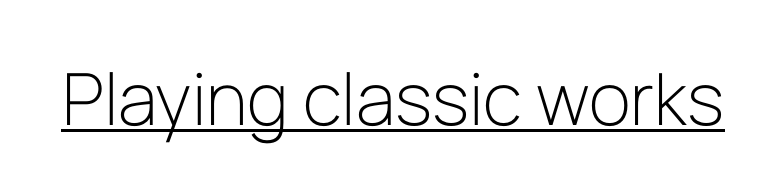
Q: Is the text bold? A: No.
Q: Is the text italic (slanted)? A: No, it is upright.
Q: Is the typeface a serif or a sans-serif typeface? A: Sans-serif.
Q: Is the text underlined? A: Yes.
Q: Is the spacing between letters normal or unusually wide? A: Normal.
Q: Width (condensed, normal, or wide)? A: Normal.
Q: Stroke contrast? A: Low.
Q: x-height? A: Medium.
Q: Monospaced? A: No.
